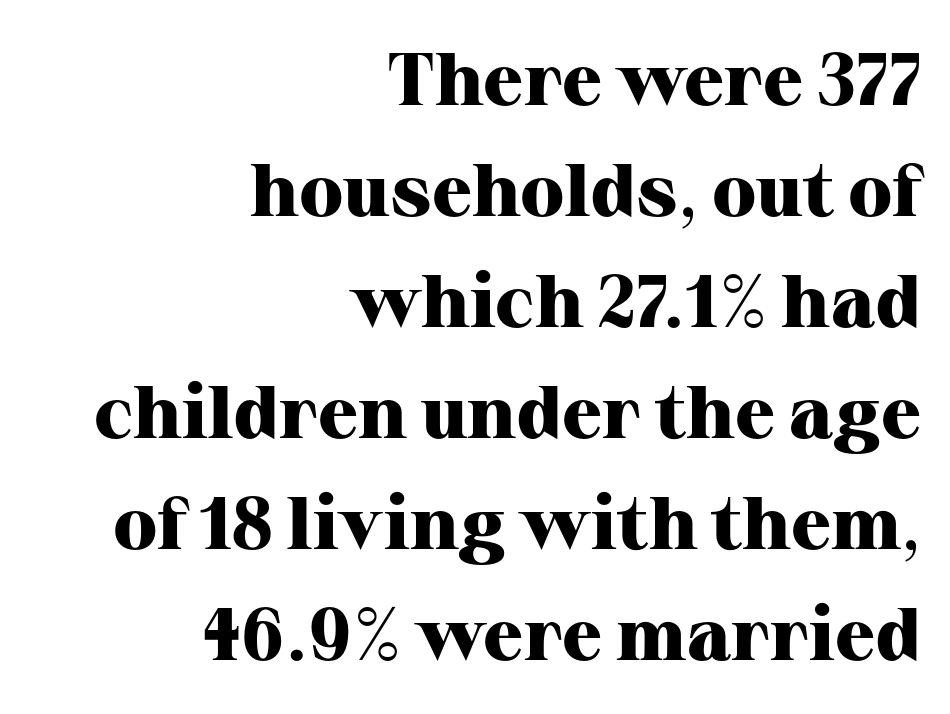
The image shows 74 px heavy serif type, upright; set right-aligned, normal line spacing (1.5x), normal letter spacing, not underlined; high stroke contrast and a medium x-height.
